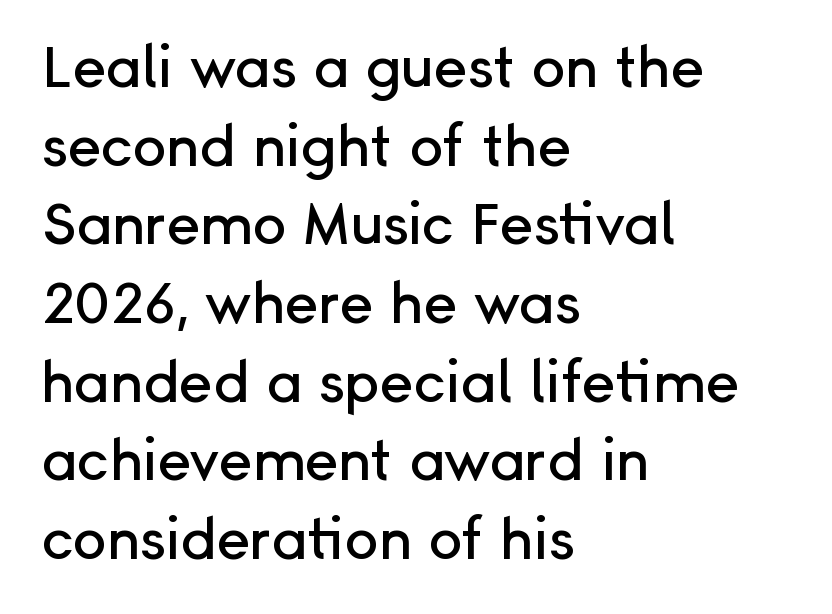
Q: Is the text italic (slanted)? A: No, it is upright.
Q: Is the typeface a serif or a sans-serif typeface? A: Sans-serif.
Q: Is the text underlined? A: No.
Q: How is the paragraph aligned? A: Left-aligned.
Q: Is the spacing between letters normal or unusually wide? A: Normal.
Q: Is the spacing between lines tight, normal or loose? A: Normal.
Q: Width (condensed, normal, or wide)? A: Normal.
Q: Stroke contrast? A: Low.
Q: x-height? A: Medium.
Q: Monospaced? A: No.
